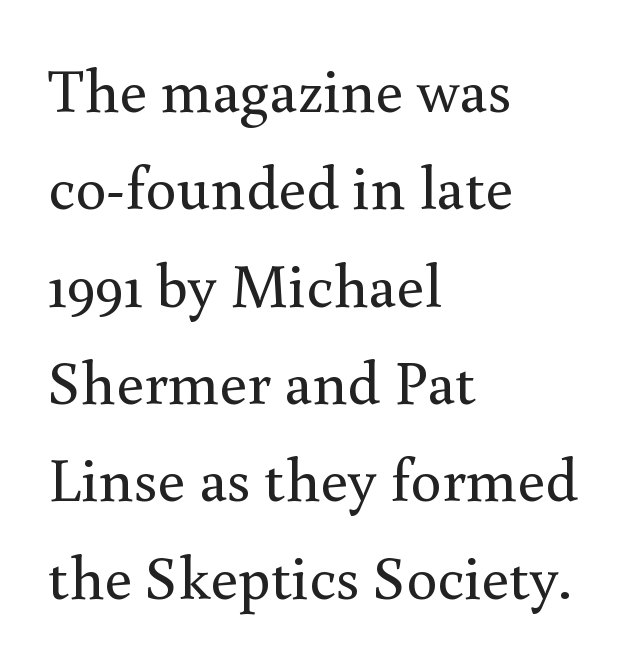
{"serif": "yes", "italic": "no", "bold": "no", "weight": "regular", "width": "normal", "x_height": "small", "monospaced": "no", "underline": "no", "align": "left", "line_spacing": "normal", "line_spacing_ratio": 1.57, "letter_spacing": "normal", "letter_spacing_em": 0.0, "glyph_px": 62}
